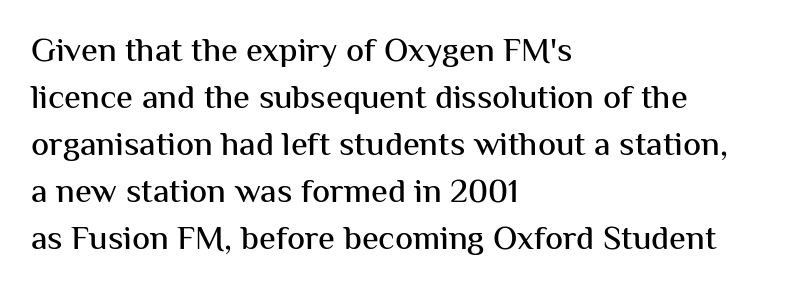
A classic flush-left, rag-right setting is used for this passage. Compared with typical body copy, the letter spacing here is the same. Looks like regular typesetting: each glyph gets only the width it needs. Check the space under the baseline: it is left empty.
